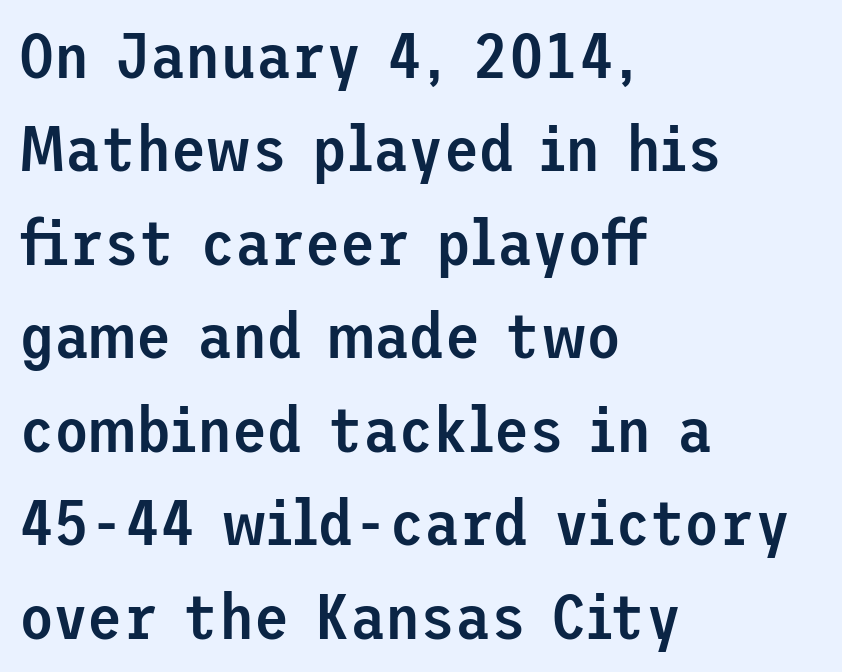
{"serif": "no", "italic": "no", "bold": "semi", "weight": "semibold", "width": "normal", "stroke_contrast": "low", "x_height": "medium", "underline": "no", "align": "left", "line_spacing": "normal", "line_spacing_ratio": 1.46, "letter_spacing": "normal", "letter_spacing_em": 0.0, "glyph_px": 64}
